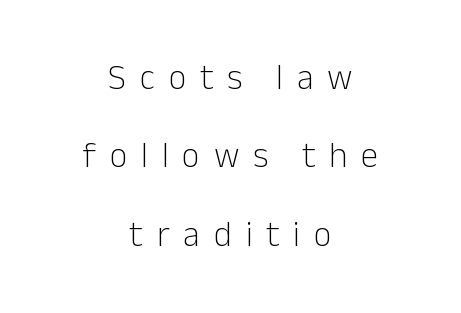
Leading: increased. Stems and bowls with no extra thickness — not bold. The face used here is rendered with a markedly widened letterfit. This is sans-serif lettering, the kind often seen on screens and signage.
